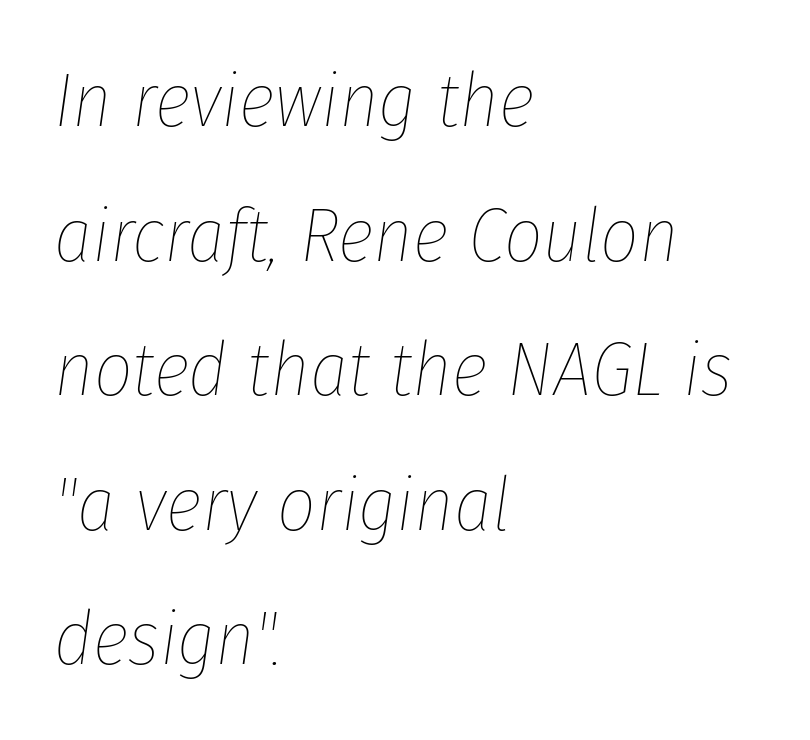
{"italic": "yes", "lean": "right", "slant_degrees": 8, "bold": "no", "weight": "thin", "width": "condensed", "stroke_contrast": "low", "x_height": "medium", "monospaced": "no", "underline": "no", "align": "left", "line_spacing_ratio": 1.77, "letter_spacing": "normal", "letter_spacing_em": 0.0, "glyph_px": 76}
